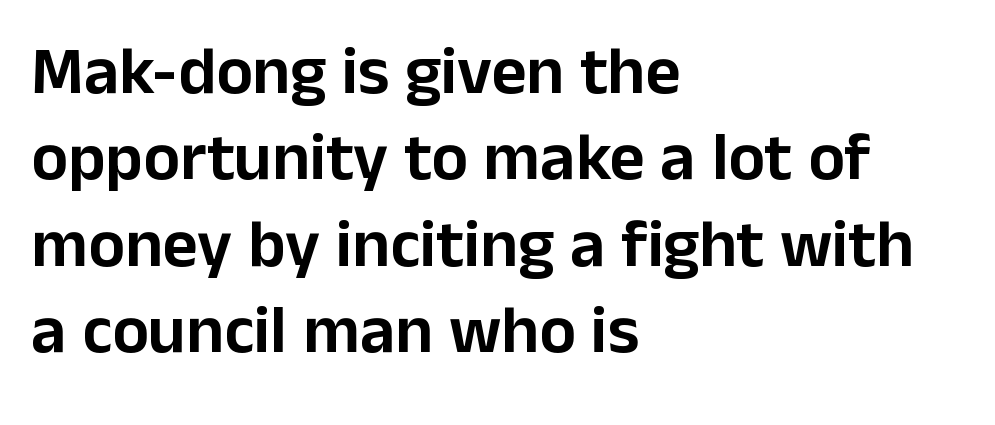
{"serif": "no", "italic": "no", "width": "normal", "stroke_contrast": "low", "x_height": "medium", "monospaced": "no", "underline": "no", "align": "left", "line_spacing": "normal", "line_spacing_ratio": 1.27, "letter_spacing": "normal", "letter_spacing_em": 0.0, "glyph_px": 68}
